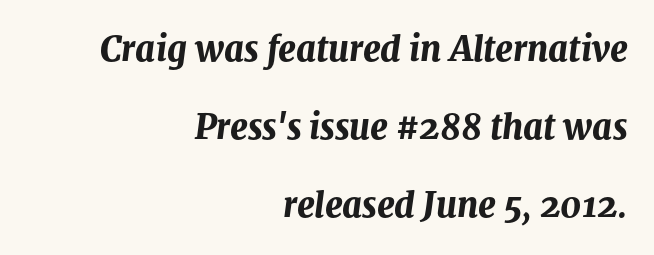
This is heavy type, rendered in bold. A typesetter would mark this as italic. The space directly below the letters is spotless. The tracking reads as untouched default to a designer's eye. Alignment: flush right.
